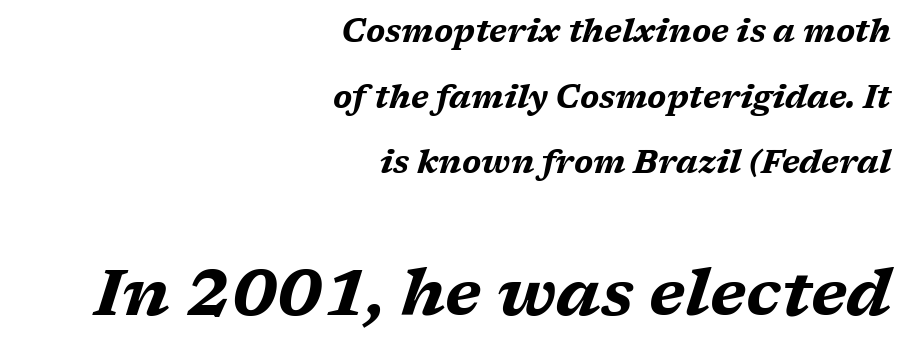
Q: Is the text bold? A: Yes.
Q: Is the text italic (slanted)? A: Yes, it leans right by about 17 degrees.
Q: Is the text underlined? A: No.
Q: How is the paragraph aligned? A: Right-aligned.
Q: Is the spacing between letters normal or unusually wide? A: Normal.
Q: Is the spacing between lines tight, normal or loose? A: Loose.
Q: Which block of text is set in a larger size, the first (top) or the second (bottom)? A: The second (bottom) one.
Q: Width (condensed, normal, or wide)? A: Wide.
Q: Stroke contrast? A: Medium.
Q: x-height? A: Medium.
Q: Monospaced? A: No.
